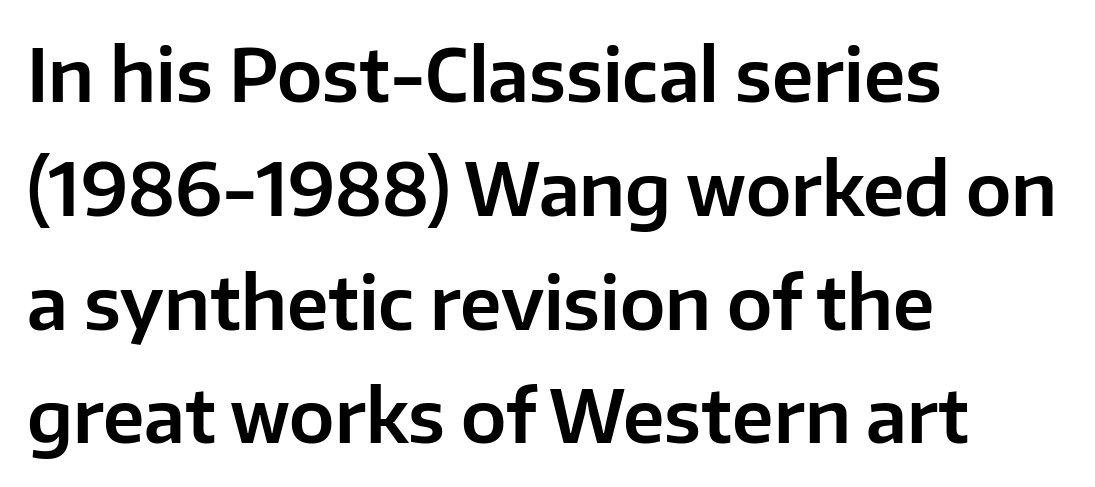
Q: Is the text italic (slanted)? A: No, it is upright.
Q: Is the typeface a serif or a sans-serif typeface? A: Sans-serif.
Q: Is the text underlined? A: No.
Q: How is the paragraph aligned? A: Left-aligned.
Q: Is the spacing between letters normal or unusually wide? A: Normal.
Q: Is the spacing between lines tight, normal or loose? A: Normal.
Q: Width (condensed, normal, or wide)? A: Normal.
Q: Stroke contrast? A: Low.
Q: x-height? A: Medium.
Q: Monospaced? A: No.
